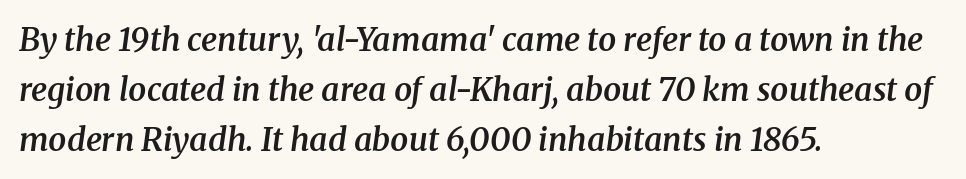
Q: Is the text bold? A: Semi-bold.
Q: Is the text italic (slanted)? A: Yes, it leans right by about 8 degrees.
Q: Is the typeface a serif or a sans-serif typeface? A: Serif.
Q: Is the text underlined? A: No.
Q: How is the paragraph aligned? A: Left-aligned.
Q: Is the spacing between letters normal or unusually wide? A: Normal.
Q: Is the spacing between lines tight, normal or loose? A: Normal.
Q: Width (condensed, normal, or wide)? A: Normal.
Q: Stroke contrast? A: Medium.
Q: x-height? A: Medium.
Q: Monospaced? A: No.
